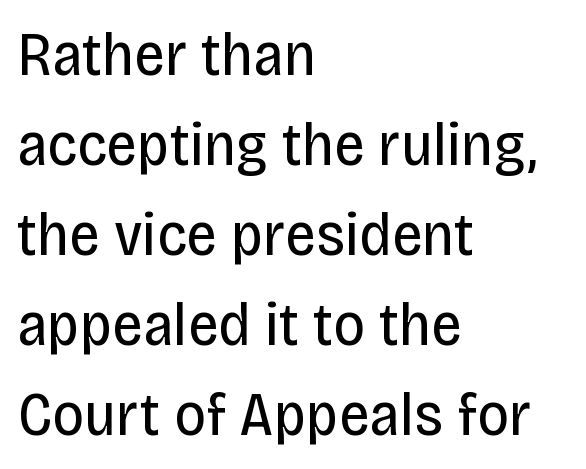
Q: Is the text bold? A: No.
Q: Is the text italic (slanted)? A: No, it is upright.
Q: Is the typeface a serif or a sans-serif typeface? A: Sans-serif.
Q: Is the text underlined? A: No.
Q: How is the paragraph aligned? A: Left-aligned.
Q: Is the spacing between letters normal or unusually wide? A: Normal.
Q: Is the spacing between lines tight, normal or loose? A: Normal.
Q: Width (condensed, normal, or wide)? A: Condensed.
Q: Stroke contrast? A: Low.
Q: x-height? A: Large.
Q: Monospaced? A: No.
